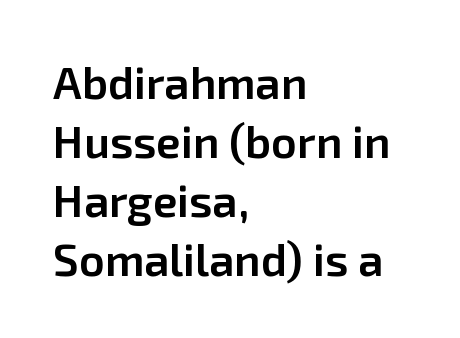
These lines sit exactly where default settings would place them. These lines were composed using upright roman letters. Think of a printed novel: that variable character pitch is what you see here. Type without underlining. The strokes are fattened partway — semibold, not bold.
